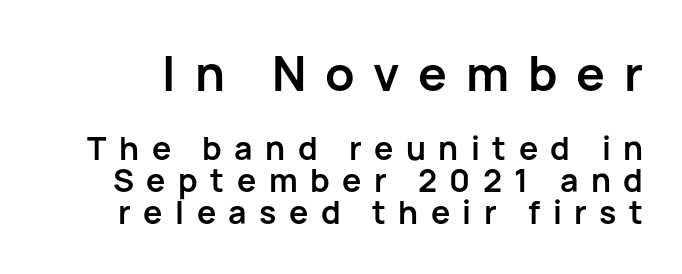
{"serif": "no", "italic": "no", "bold": "yes", "weight": "semibold", "width": "normal", "stroke_contrast": "low", "x_height": "medium", "monospaced": "no", "underline": "no", "line_spacing": "tight", "line_spacing_ratio": 1.0, "letter_spacing": "wide", "letter_spacing_em": 0.39, "larger_block": "first", "size_ratio": 1.5, "glyph_px": 48}
